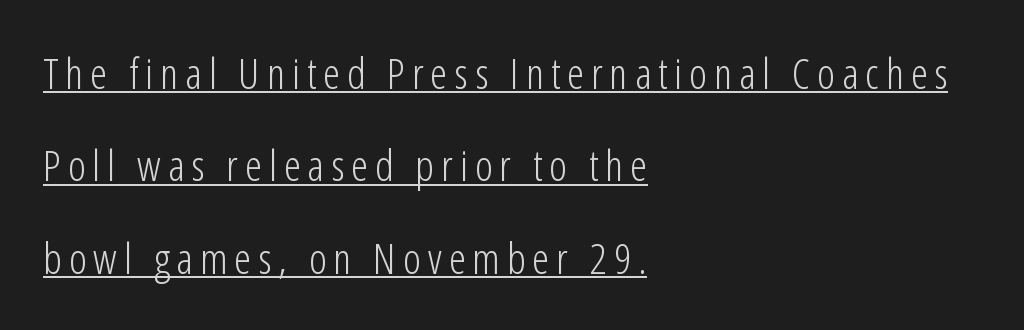
Q: Is the text bold? A: No.
Q: Is the text italic (slanted)? A: No, it is upright.
Q: Is the typeface a serif or a sans-serif typeface? A: Sans-serif.
Q: Is the text underlined? A: Yes.
Q: How is the paragraph aligned? A: Left-aligned.
Q: Is the spacing between lines tight, normal or loose? A: Loose.
Q: Width (condensed, normal, or wide)? A: Condensed.
Q: Stroke contrast? A: Low.
Q: x-height? A: Medium.
Q: Monospaced? A: No.
